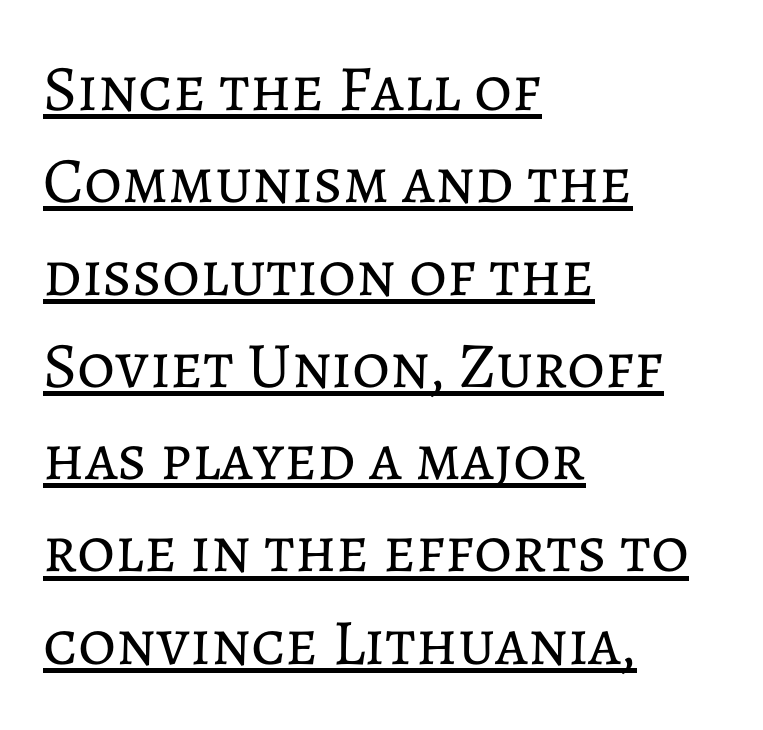
It's the straight-up-and-down kind of type. What decoration does the sample have? An underline. What stands out about the letter spacing? Nothing — it is the standard amount. The passage shown is not bold in any degree.
